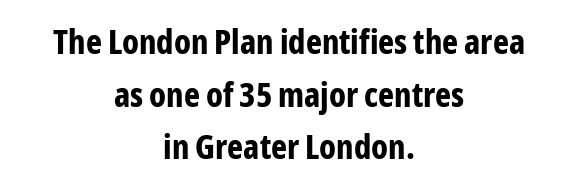
Rule under the text: the space is simply empty. Summary of weight: heavy, a full bold. Quick note: not italic, upright. Look at the bottom of the vertical strokes: they stop flat, with no serifs. Default kerning and tracking; the words read as compact shapes. Leading: standard.
